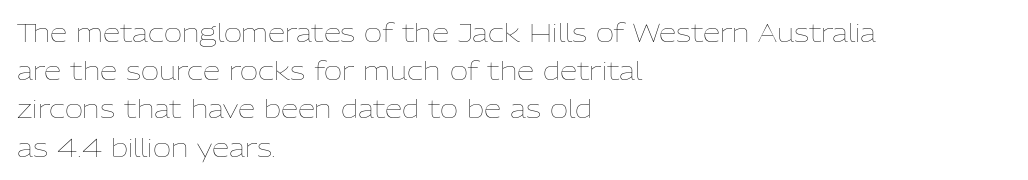
{"italic": "no", "bold": "no", "underline": "no", "align": "left", "line_spacing": "normal", "line_spacing_ratio": 1.53, "letter_spacing": "normal", "letter_spacing_em": 0.0, "glyph_px": 25}
